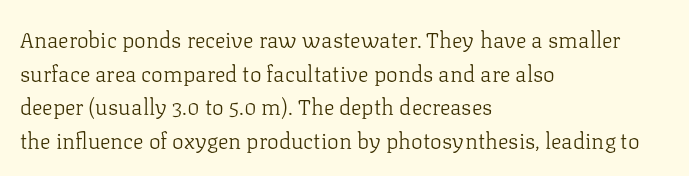
The image shows 22 px text type, upright; set left-aligned, normal line spacing (1.53x), normal letter spacing, not underlined.
